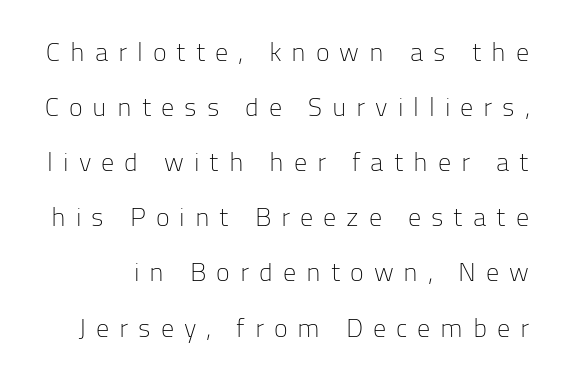
{"italic": "no", "bold": "no", "underline": "no", "line_spacing": "loose", "line_spacing_ratio": 2.12, "letter_spacing": "wide", "letter_spacing_em": 0.38, "glyph_px": 26}
